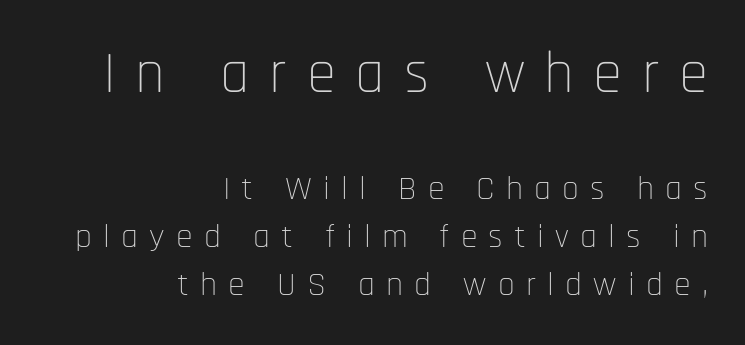
{"serif": "no", "italic": "no", "bold": "no", "weight": "thin", "width": "condensed", "stroke_contrast": "low", "x_height": "large", "monospaced": "no", "underline": "no", "align": "right", "line_spacing": "normal", "line_spacing_ratio": 1.41, "letter_spacing": "wide", "letter_spacing_em": 0.33, "larger_block": "first", "size_ratio": 1.74, "glyph_px": 59}
